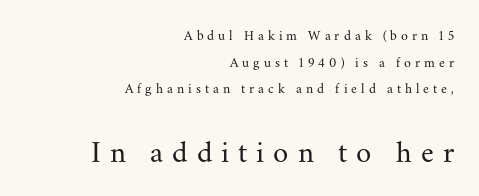
The image shows 31 px regular-weight serif type, upright; set right-aligned, loose line spacing (1.9x), unusually wide letter spacing (+0.29 em), not underlined; the second (bottom) block is 2.21x larger; medium stroke contrast and a small x-height.
